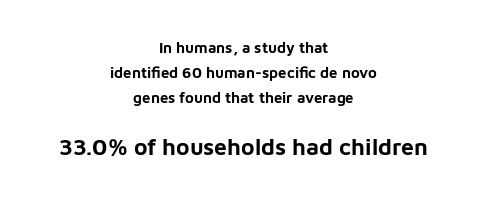
The image shows 23 px bold type, upright; set centered, normal line spacing (1.67x), normal letter spacing, not underlined; the second (bottom) block is 1.53x larger.
